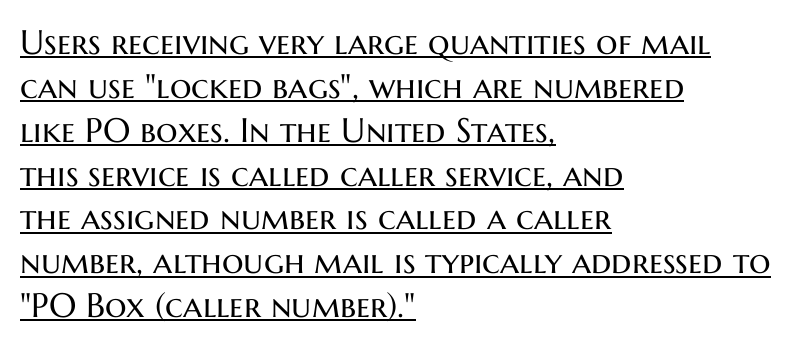
Q: Is the text bold? A: No.
Q: Is the text italic (slanted)? A: No, it is upright.
Q: Is the typeface a serif or a sans-serif typeface? A: Sans-serif.
Q: Is the text underlined? A: Yes.
Q: How is the paragraph aligned? A: Left-aligned.
Q: Is the spacing between letters normal or unusually wide? A: Normal.
Q: Is the spacing between lines tight, normal or loose? A: Normal.
Q: Width (condensed, normal, or wide)? A: Normal.
Q: Stroke contrast? A: Medium.
Q: x-height? A: Medium.
Q: Monospaced? A: No.
